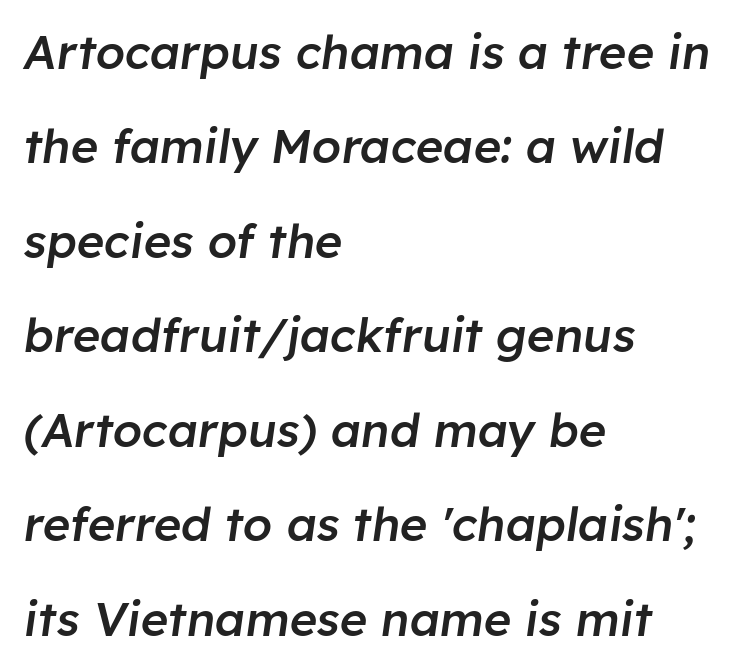
Q: Is the text bold? A: Semi-bold.
Q: Is the text italic (slanted)? A: Yes, it leans right by about 8 degrees.
Q: Is the text underlined? A: No.
Q: How is the paragraph aligned? A: Left-aligned.
Q: Is the spacing between letters normal or unusually wide? A: Normal.
Q: Is the spacing between lines tight, normal or loose? A: Loose.
Q: Width (condensed, normal, or wide)? A: Normal.
Q: Stroke contrast? A: Low.
Q: x-height? A: Medium.
Q: Monospaced? A: No.
